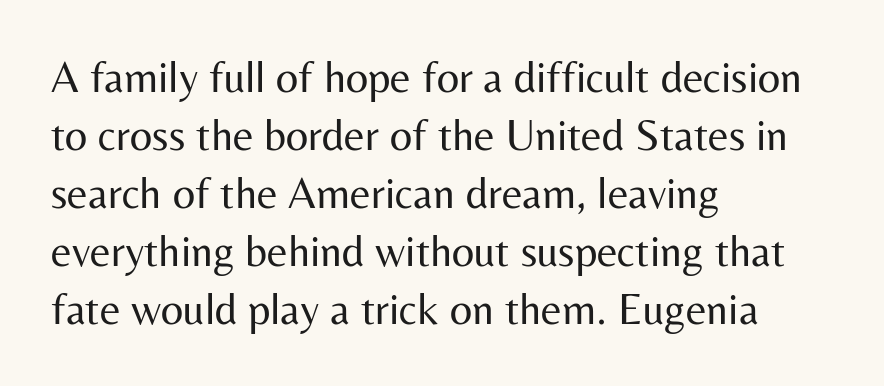
{"serif": "no", "italic": "no", "bold": "no", "weight": "regular", "width": "normal", "stroke_contrast": "medium", "x_height": "medium", "monospaced": "no", "underline": "no", "align": "left", "line_spacing": "normal", "line_spacing_ratio": 1.32, "letter_spacing": "normal", "letter_spacing_em": 0.0, "glyph_px": 44}
